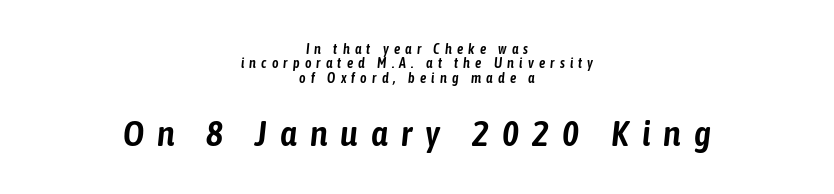
{"italic": "yes", "lean": "right", "slant_degrees": 6, "width": "condensed", "stroke_contrast": "low", "x_height": "medium", "monospaced": "no", "underline": "no", "align": "center", "line_spacing": "tight", "line_spacing_ratio": 1.02, "letter_spacing": "wide", "letter_spacing_em": 0.37, "larger_block": "second", "size_ratio": 2.57, "glyph_px": 36}
